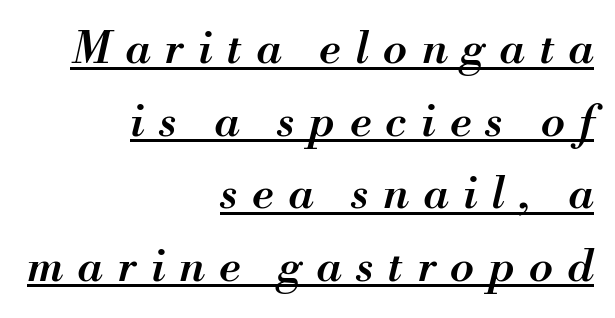
These lines were composed using italics. Honestly, the underline is the first thing you notice here. This is moderately heavy type, rendered in semibold. Line endings align vertically; line beginnings do not. Normally led — the rows are evenly, conventionally spaced. Proportional: the letters do not fall into vertical columns.
